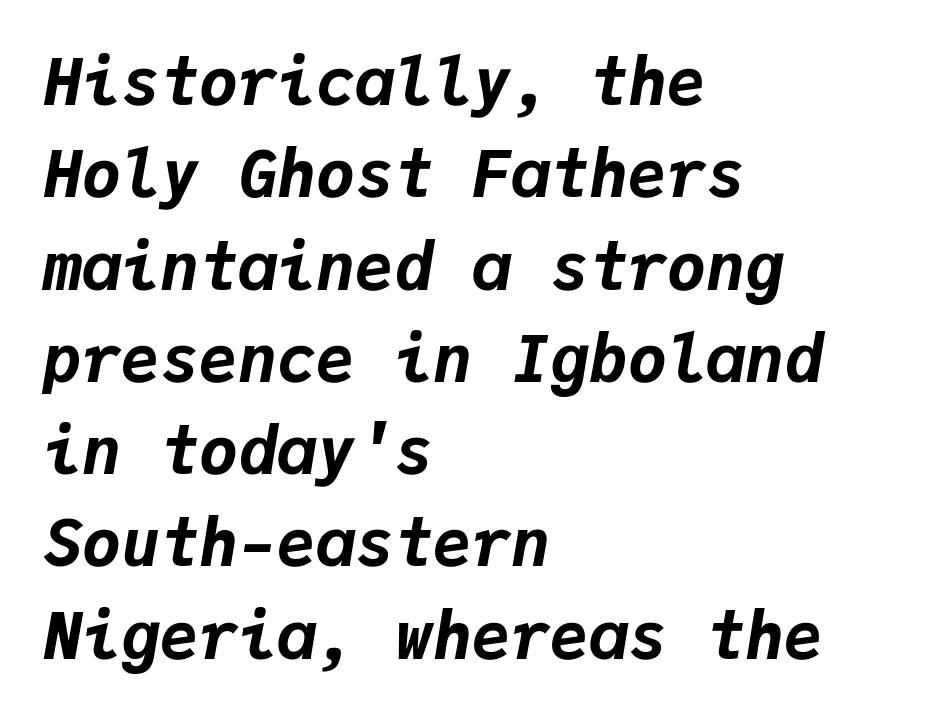
{"italic": "yes", "lean": "right", "slant_degrees": 9, "bold": "yes", "weight": "bold", "width": "normal", "stroke_contrast": "low", "x_height": "medium", "monospaced": "yes", "underline": "no", "align": "left", "line_spacing": "normal", "line_spacing_ratio": 1.42, "letter_spacing": "normal", "letter_spacing_em": 0.0, "glyph_px": 65}
